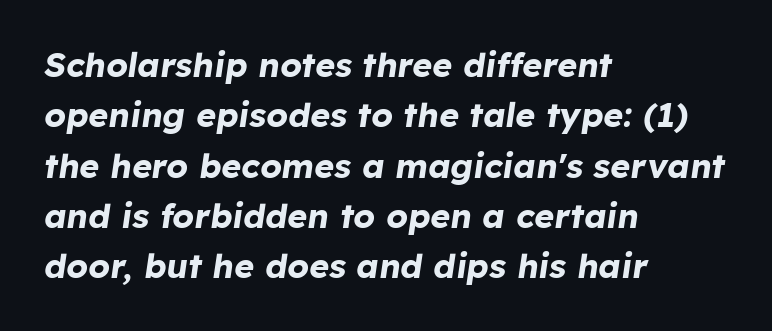
{"italic": "yes", "lean": "right", "slant_degrees": 8, "bold": "yes", "weight": "bold", "width": "normal", "stroke_contrast": "low", "x_height": "medium", "monospaced": "no", "underline": "no", "align": "left", "line_spacing": "normal", "line_spacing_ratio": 1.48, "letter_spacing": "normal", "letter_spacing_em": 0.0, "glyph_px": 34}
